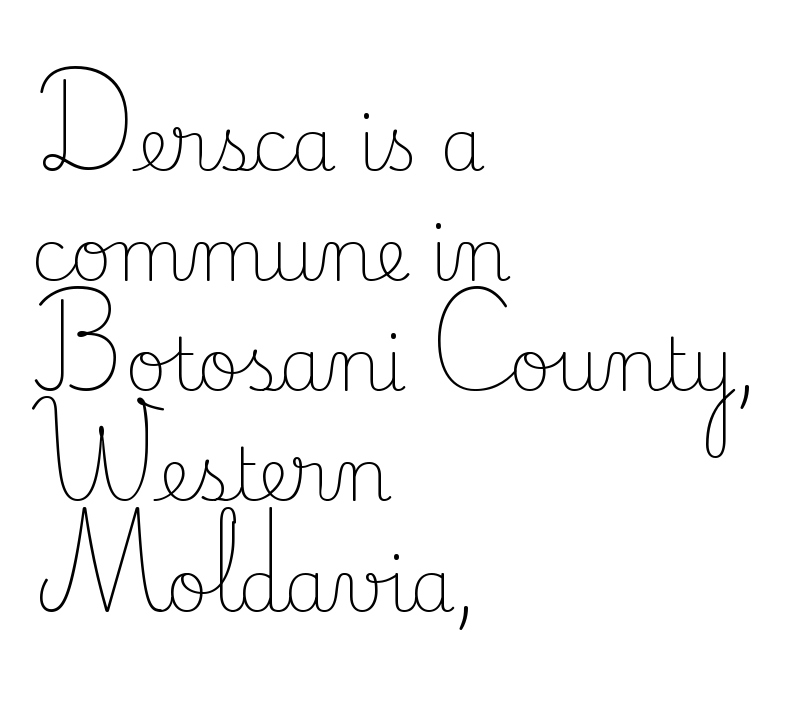
Rows of type keep a routine distance in the vertical direction. Is this a fixed-width face? No — the glyphs have proportional, varying widths. Which margin do the lines hug? The left one — the right edge is uneven. The strip under each line holds only bare page. Here the glyphs are tracked normally, forming tight word shapes. This is the regular roman posture of the typeface.
